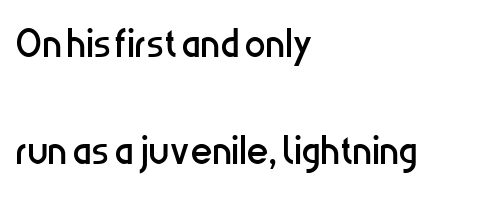
Glance below the letters and you will spot only blank space. Notice how the passage keeps a crisp vertical edge on the left only. The lines are spread far apart with generous leading. Is this a fixed-width face? No — the glyphs have proportional, varying widths. The specimen reads as upright at a glance. The horizontal fit of the characters is conventional and even.
